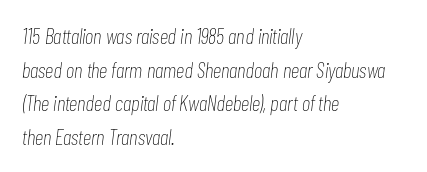
Vertical stems look standard width or narrower in stroke. Emphasis-style slanted type is in use. Caption: multi-line text, flush left, ragged right. Caption: standard tracking, unaltered. The rows are spaced the way most documents space them. The strip under each line holds only bare page.
